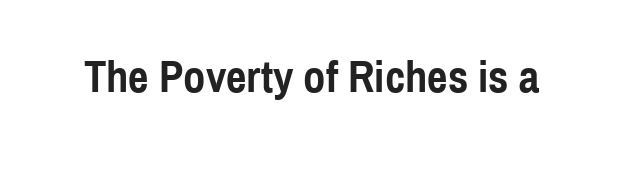
Q: Is the text bold? A: Yes.
Q: Is the text italic (slanted)? A: No, it is upright.
Q: Is the typeface a serif or a sans-serif typeface? A: Sans-serif.
Q: Is the text underlined? A: No.
Q: Is the spacing between letters normal or unusually wide? A: Normal.
Q: Width (condensed, normal, or wide)? A: Condensed.
Q: x-height? A: Medium.
Q: Monospaced? A: No.
